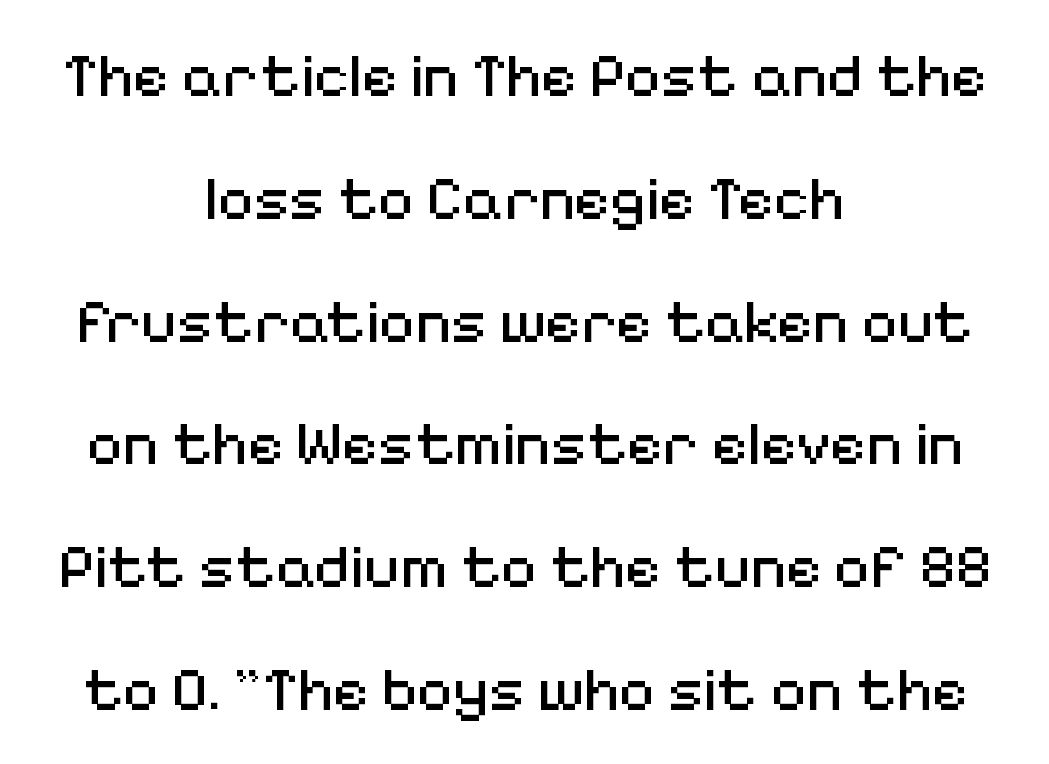
Compared with a typical body face, this is equally light or lighter still. Are there feet on the stems? There aren't — it's a sans. A typesetter would call this proportional, since set widths differ per character. Horizontal bands of white between lines are thick stripes. Honestly, the letter spacing is just normal — you wouldn't notice it.
